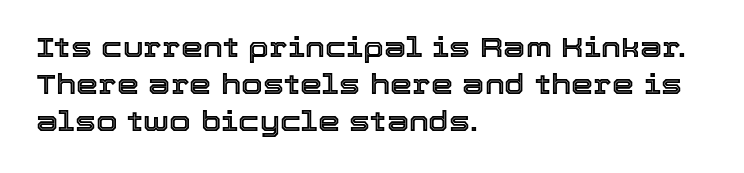
If you drew a line through each stem, it would be perfectly vertical. The designer left line spacing at the default. A typesetter would call this proportional, since set widths differ per character. No word sits above an underline.
